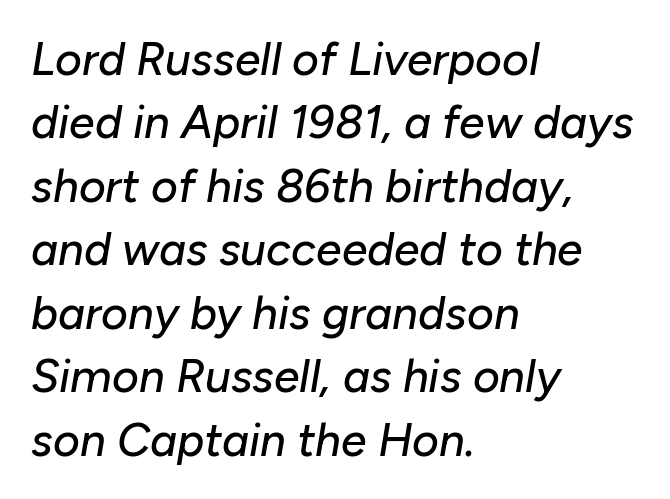
The image shows 46 px text type, italic (leaning right); set left-aligned, normal line spacing (1.38x), normal letter spacing, not underlined; low stroke contrast and a medium x-height.
